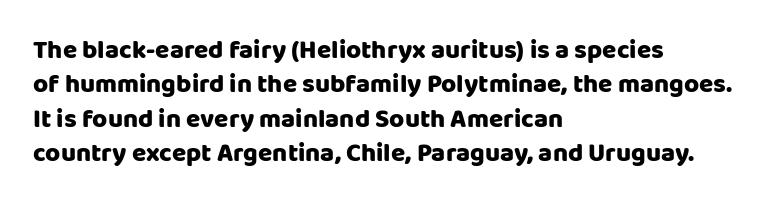
Here the glyphs are tracked normally, forming tight word shapes. Notice how the passage keeps a crisp vertical edge on the left only. A normal amount of white space separates one row of letters from the next. The string is rendered with underlining switched off.
